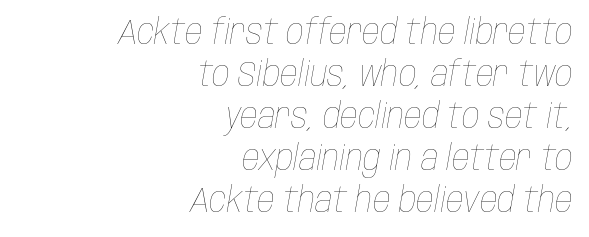
The letters are slanted; this is an italic face. The letters look calm and open, with moderate or lighter stems. The baseline area is clear. Think of a printed novel: that variable character pitch is what you see here. The passage is arranged like a letterhead date or caption credit — flush right. Look at the tracking — it's just the regular setting, nothing added.
